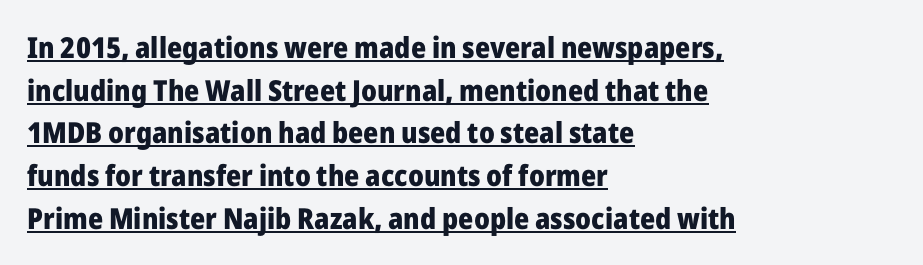
Casual observation: everything's shoved over to the left. The passage shown is typed in a proportional face where columns would drift. These characters rest on top of a visible drawn line. Font category for this specimen: sans-serif.
